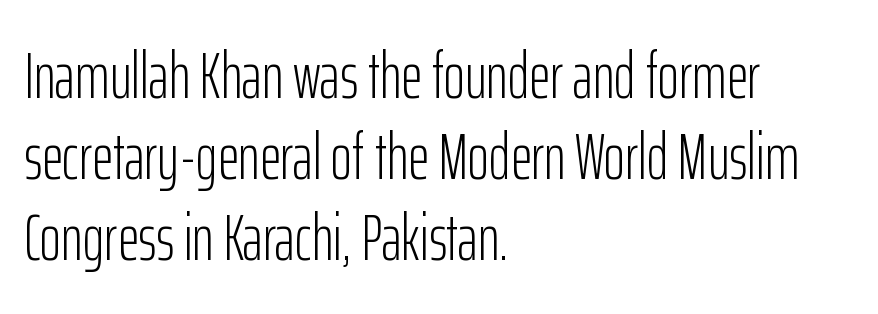
The image shows 65 px light, condensed sans-serif type, upright; set left-aligned, normal line spacing (1.25x), normal letter spacing, not underlined; low stroke contrast and a medium x-height.
